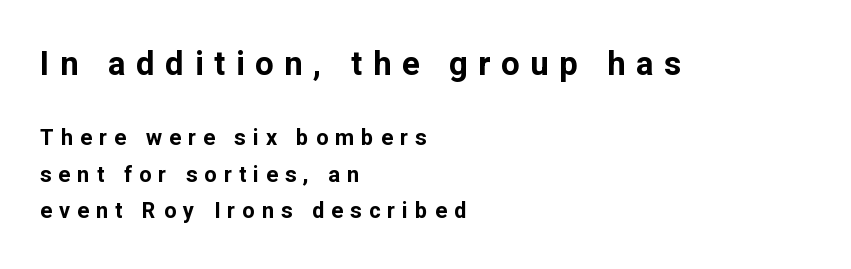
The axis of the letterforms is exactly vertical. In terms of leading, this rendering sits right in the middle. Note the varied advance widths — an 'i' is clearly narrower than an 'm'. Observe the wide spacing: letters keep a clear distance from each other. Stroke thickness is high; the sample reads as a true bold.
